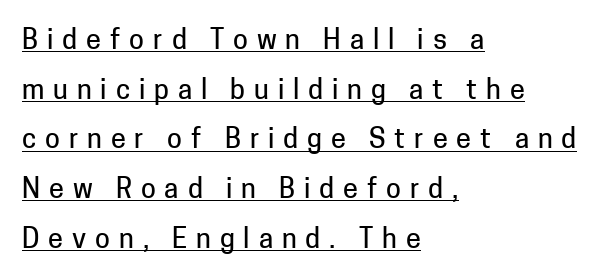
Q: Is the text italic (slanted)? A: No, it is upright.
Q: Is the text underlined? A: Yes.
Q: How is the paragraph aligned? A: Left-aligned.
Q: Is the spacing between letters normal or unusually wide? A: Unusually wide.
